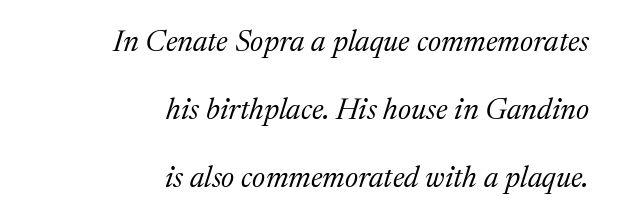
The image shows 30 px regular-weight serif type, italic (leaning right); set right-aligned, loose line spacing (2.26x), normal letter spacing, not underlined; medium stroke contrast and a medium x-height.
